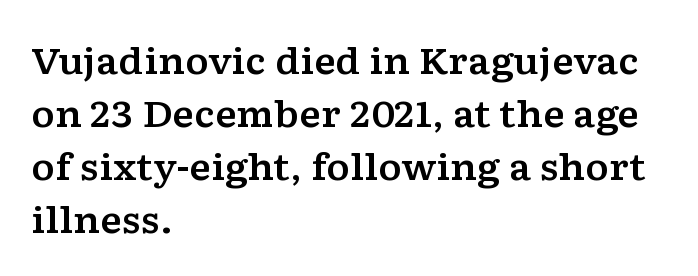
{"serif": "yes", "italic": "no", "width": "wide", "stroke_contrast": "low", "x_height": "medium", "monospaced": "no", "underline": "no", "align": "left", "line_spacing": "normal", "line_spacing_ratio": 1.47, "letter_spacing": "normal", "letter_spacing_em": 0.0, "glyph_px": 36}
